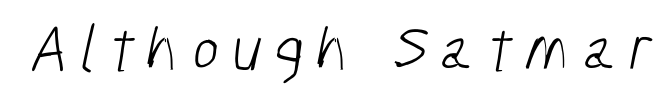
The image shows 64 px light, condensed sans-serif type; set not underlined; low stroke contrast and a medium x-height.
